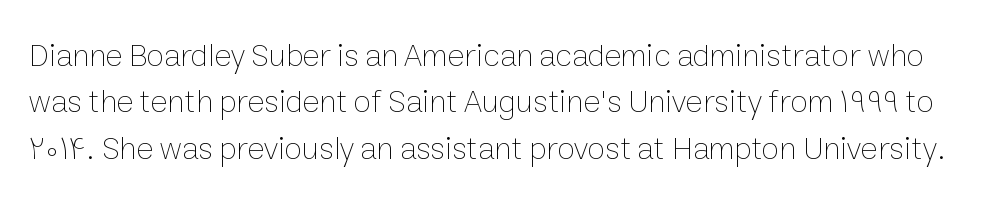
Q: Is the text bold? A: No.
Q: Is the text italic (slanted)? A: No, it is upright.
Q: Is the text underlined? A: No.
Q: Is the spacing between letters normal or unusually wide? A: Normal.
Q: Is the spacing between lines tight, normal or loose? A: Normal.
Q: Width (condensed, normal, or wide)? A: Normal.
Q: Stroke contrast? A: Low.
Q: x-height? A: Medium.
Q: Monospaced? A: No.
